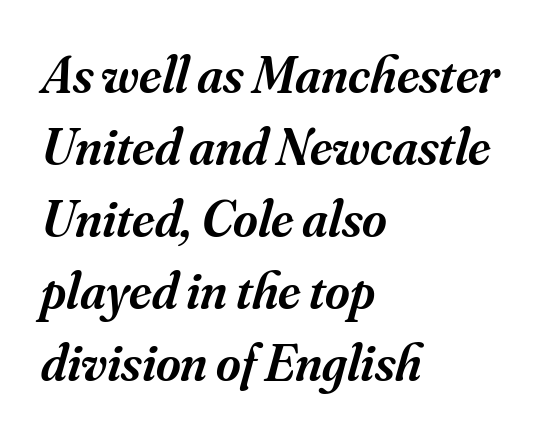
The image shows 53 px semibold serif type, italic (leaning right); set left-aligned, normal line spacing (1.36x), normal letter spacing, not underlined; medium stroke contrast and a small x-height.
